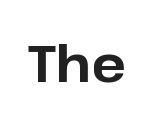
{"serif": "no", "italic": "no", "bold": "yes", "weight": "bold", "width": "normal", "stroke_contrast": "low", "x_height": "medium", "monospaced": "no", "underline": "no", "letter_spacing": "normal", "letter_spacing_em": 0.0, "glyph_px": 50}
